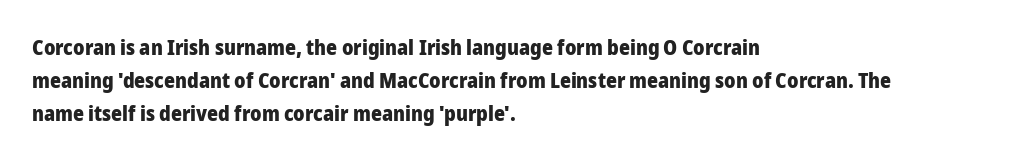
{"italic": "no", "bold": "yes", "underline": "no", "align": "left", "line_spacing": "normal", "line_spacing_ratio": 1.58, "letter_spacing": "normal", "letter_spacing_em": 0.0, "glyph_px": 21}
